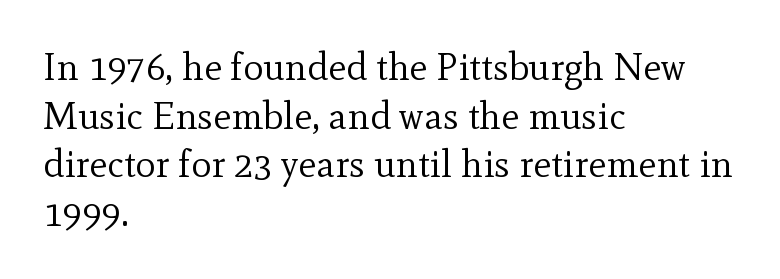
These lines were composed using upright roman letters. Are there feet on the stems? There are — it's a serif. This sample has the flowing, uneven cadence of proportional lettering. This rendering uses left alignment, leaving the right contour irregular. The tracking reads as untouched default to a designer's eye. The font is comparable to plain body text, perhaps lighter.
